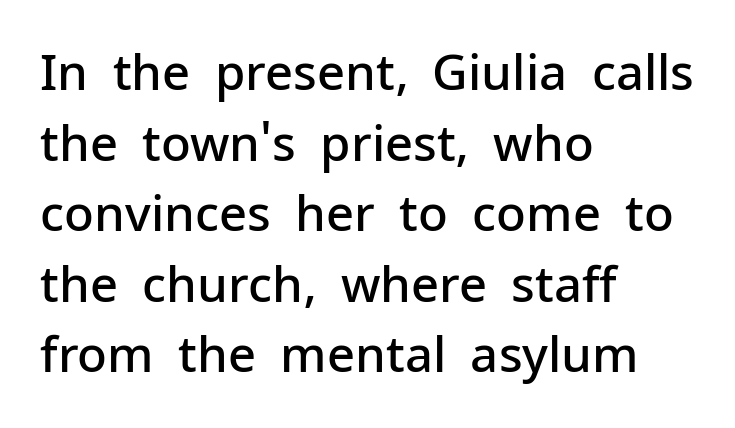
Q: Is the text bold? A: Semi-bold.
Q: Is the text italic (slanted)? A: No, it is upright.
Q: Is the typeface a serif or a sans-serif typeface? A: Sans-serif.
Q: Is the text underlined? A: No.
Q: How is the paragraph aligned? A: Left-aligned.
Q: Is the spacing between letters normal or unusually wide? A: Normal.
Q: Is the spacing between lines tight, normal or loose? A: Normal.
Q: Width (condensed, normal, or wide)? A: Normal.
Q: Stroke contrast? A: Low.
Q: x-height? A: Medium.
Q: Monospaced? A: No.
